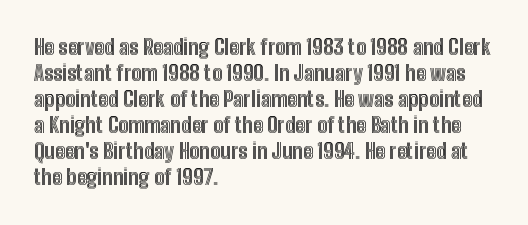
Q: Is the text italic (slanted)? A: No, it is upright.
Q: Is the text underlined? A: No.
Q: How is the paragraph aligned? A: Left-aligned.
Q: Is the spacing between letters normal or unusually wide? A: Normal.
